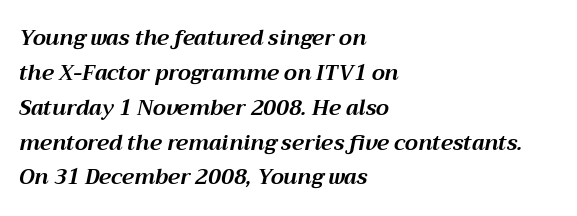
Q: Is the text bold? A: Yes.
Q: Is the text italic (slanted)? A: Yes, it leans right by about 12 degrees.
Q: Is the text underlined? A: No.
Q: How is the paragraph aligned? A: Left-aligned.
Q: Is the spacing between letters normal or unusually wide? A: Normal.
Q: Is the spacing between lines tight, normal or loose? A: Normal.
